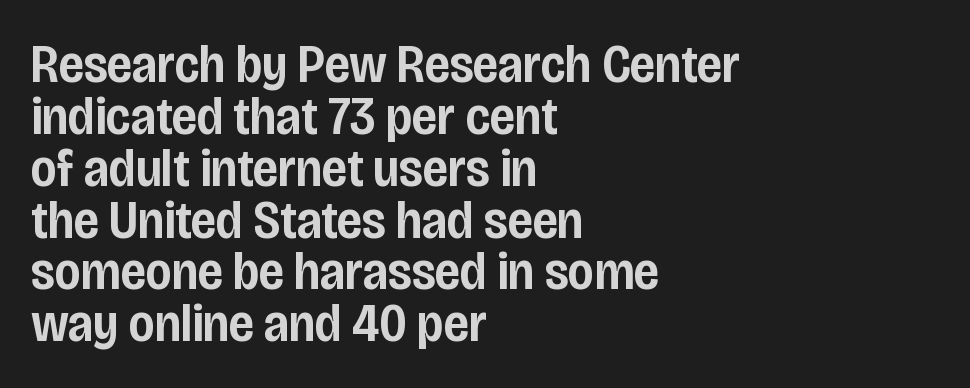
{"serif": "no", "italic": "no", "bold": "semi", "weight": "semibold", "width": "condensed", "stroke_contrast": "low", "x_height": "large", "monospaced": "no", "underline": "no", "align": "left", "line_spacing": "tight", "line_spacing_ratio": 0.96, "letter_spacing": "normal", "letter_spacing_em": 0.0, "glyph_px": 54}
